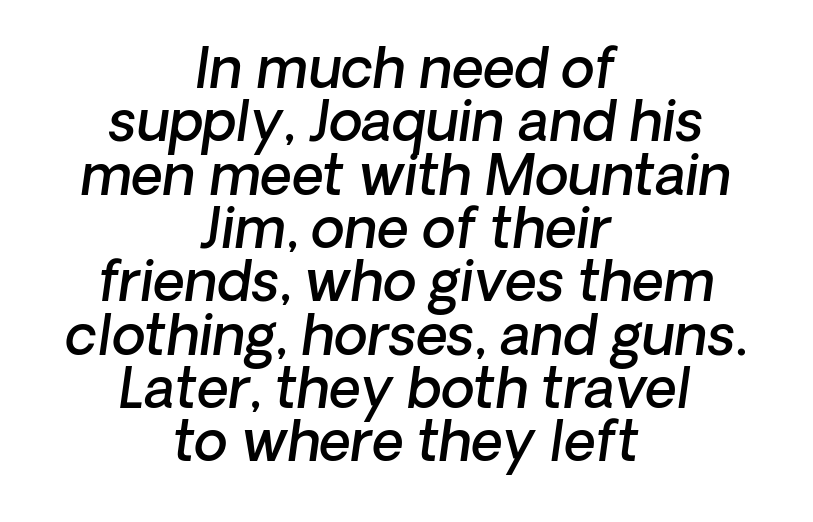
The image shows 55 px semibold sans-serif type; set centered, tight line spacing (0.97x), normal letter spacing, not underlined; low stroke contrast and a medium x-height.
